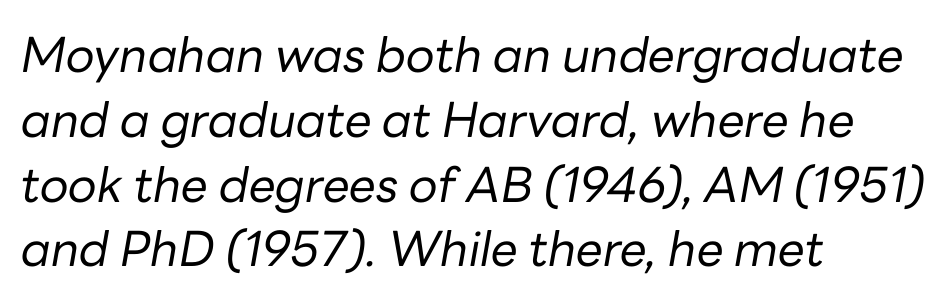
The image shows 48 px regular-weight type, italic (leaning right); set left-aligned, normal line spacing (1.35x), normal letter spacing, not underlined; low stroke contrast and a medium x-height.
